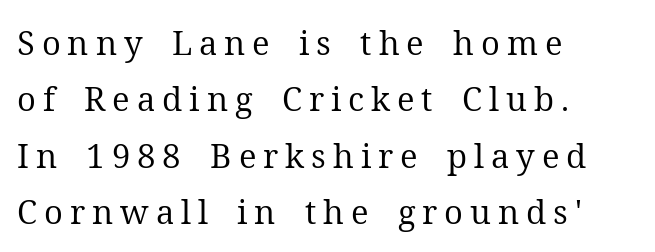
{"serif": "yes", "italic": "no", "bold": "no", "weight": "regular", "width": "normal", "stroke_contrast": "medium", "x_height": "medium", "monospaced": "no", "underline": "no", "align": "left", "line_spacing_ratio": 1.71, "letter_spacing": "wide", "letter_spacing_em": 0.21, "glyph_px": 33}
